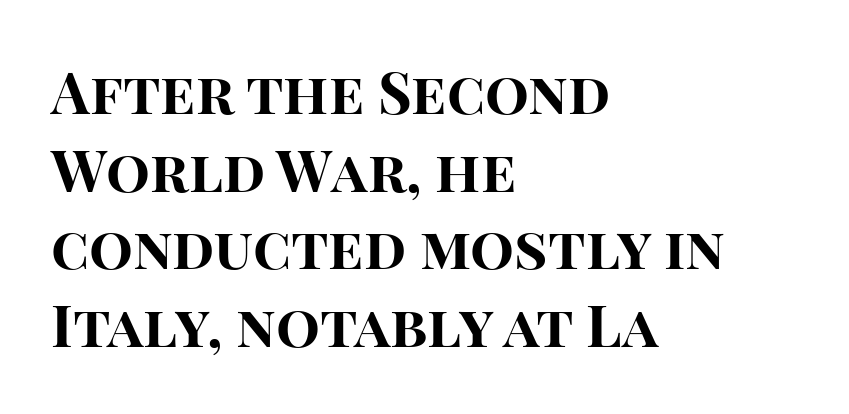
This is heavy type, rendered in bold. The compositor pushed each line to the left boundary. Default kerning and tracking; the words read as compact shapes. These lines are composed in type without serifs. The lines sit at an ordinary, default distance from one another. This is the regular roman posture of the typeface.
